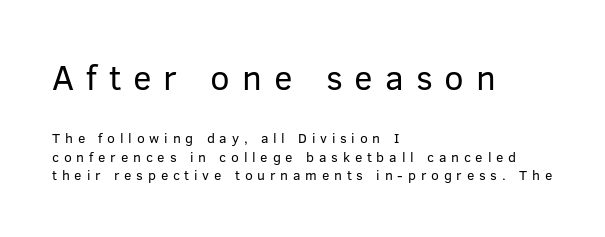
Q: Is the text bold? A: No.
Q: Is the text italic (slanted)? A: No, it is upright.
Q: Is the typeface a serif or a sans-serif typeface? A: Sans-serif.
Q: Is the text underlined? A: No.
Q: How is the paragraph aligned? A: Left-aligned.
Q: Is the spacing between letters normal or unusually wide? A: Unusually wide.
Q: Is the spacing between lines tight, normal or loose? A: Normal.
Q: Which block of text is set in a larger size, the first (top) or the second (bottom)? A: The first (top) one.
Q: Width (condensed, normal, or wide)? A: Normal.
Q: Stroke contrast? A: Low.
Q: x-height? A: Medium.
Q: Monospaced? A: No.
